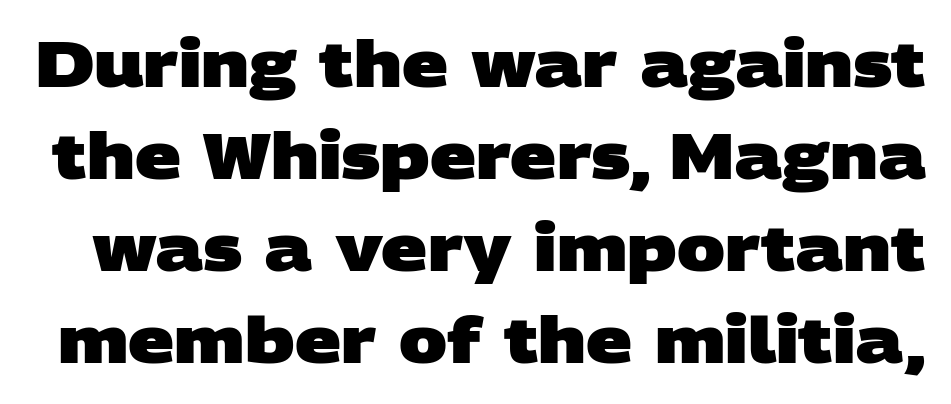
Q: Is the text bold? A: Yes.
Q: Is the typeface a serif or a sans-serif typeface? A: Sans-serif.
Q: Is the text underlined? A: No.
Q: Is the spacing between letters normal or unusually wide? A: Normal.
Q: Is the spacing between lines tight, normal or loose? A: Normal.
Q: Width (condensed, normal, or wide)? A: Wide.
Q: Stroke contrast? A: Low.
Q: x-height? A: Large.
Q: Monospaced? A: No.
